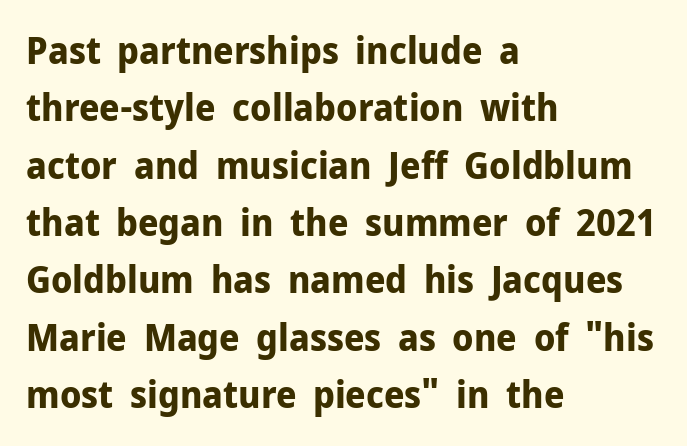
Q: Is the text bold? A: Yes.
Q: Is the text italic (slanted)? A: No, it is upright.
Q: Is the typeface a serif or a sans-serif typeface? A: Sans-serif.
Q: Is the text underlined? A: No.
Q: How is the paragraph aligned? A: Left-aligned.
Q: Is the spacing between letters normal or unusually wide? A: Normal.
Q: Is the spacing between lines tight, normal or loose? A: Normal.
Q: Width (condensed, normal, or wide)? A: Normal.
Q: Stroke contrast? A: Low.
Q: x-height? A: Medium.
Q: Monospaced? A: No.
